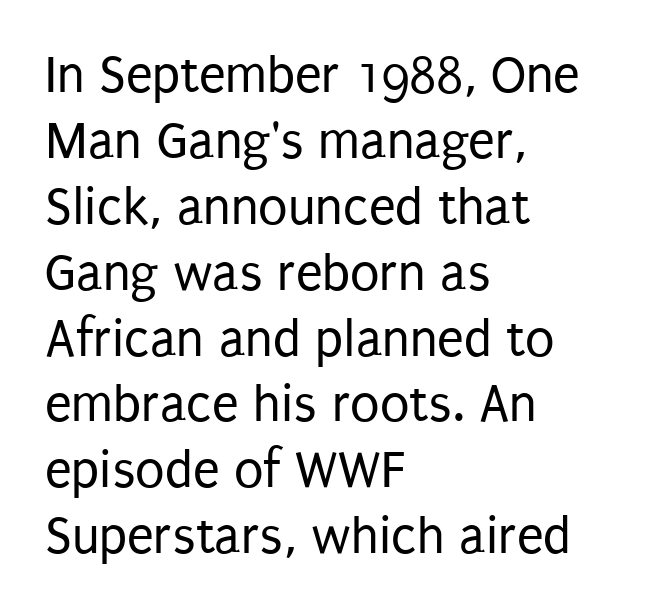
Q: Is the text bold? A: No.
Q: Is the text italic (slanted)? A: No, it is upright.
Q: Is the typeface a serif or a sans-serif typeface? A: Sans-serif.
Q: Is the text underlined? A: No.
Q: How is the paragraph aligned? A: Left-aligned.
Q: Is the spacing between letters normal or unusually wide? A: Normal.
Q: Width (condensed, normal, or wide)? A: Condensed.
Q: Stroke contrast? A: Low.
Q: x-height? A: Large.
Q: Monospaced? A: No.
